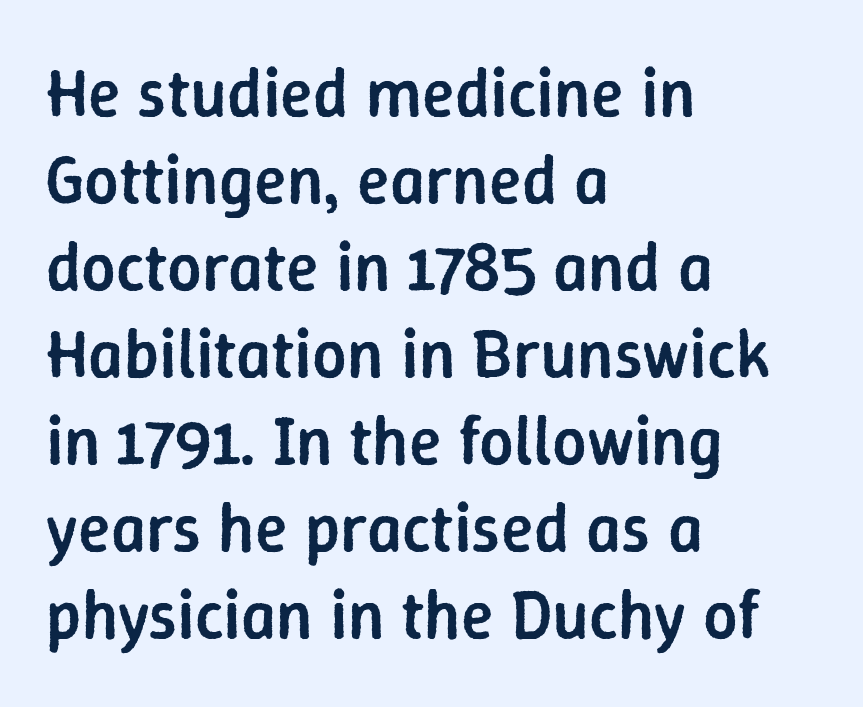
The image shows 68 px semibold sans-serif type, upright; set left-aligned, normal line spacing (1.28x), normal letter spacing, not underlined; low stroke contrast and a medium x-height.
